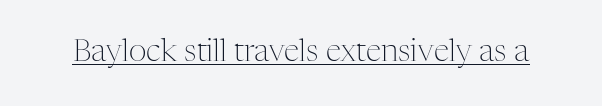
The image shows 31 px light serif type, upright; set normal letter spacing, underlined; medium stroke contrast and a medium x-height.
